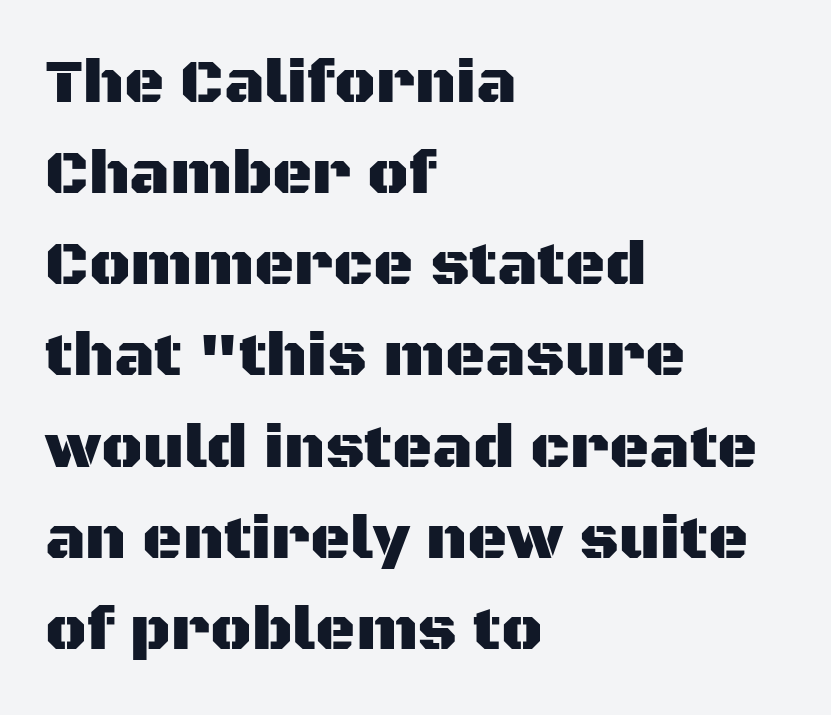
Q: Is the text italic (slanted)? A: No, it is upright.
Q: Is the typeface a serif or a sans-serif typeface? A: Sans-serif.
Q: Is the text underlined? A: No.
Q: How is the paragraph aligned? A: Left-aligned.
Q: Is the spacing between letters normal or unusually wide? A: Normal.
Q: Is the spacing between lines tight, normal or loose? A: Normal.
Q: Width (condensed, normal, or wide)? A: Normal.
Q: Stroke contrast? A: Medium.
Q: x-height? A: Large.
Q: Monospaced? A: No.
